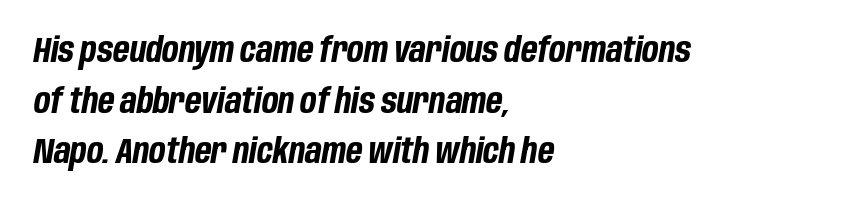
The image shows 34 px bold, condensed type, italic (leaning right); set left-aligned, normal line spacing (1.49x), normal letter spacing, not underlined; low stroke contrast and a large x-height.
